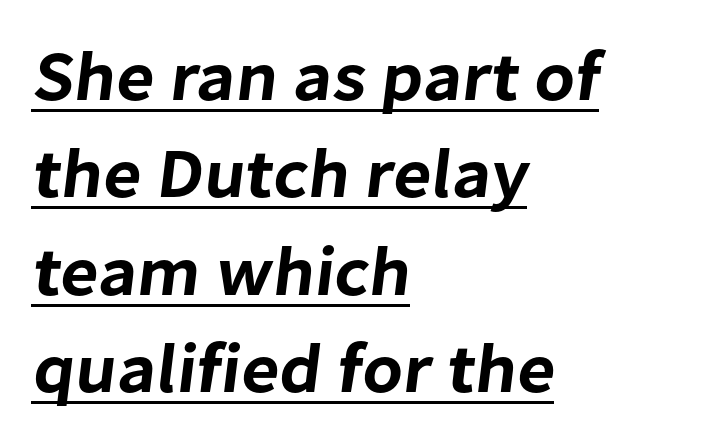
Q: Is the typeface a serif or a sans-serif typeface? A: Sans-serif.
Q: Is the text underlined? A: Yes.
Q: How is the paragraph aligned? A: Left-aligned.
Q: Is the spacing between letters normal or unusually wide? A: Normal.
Q: Is the spacing between lines tight, normal or loose? A: Normal.
Q: Width (condensed, normal, or wide)? A: Normal.
Q: Stroke contrast? A: Low.
Q: x-height? A: Medium.
Q: Monospaced? A: No.
